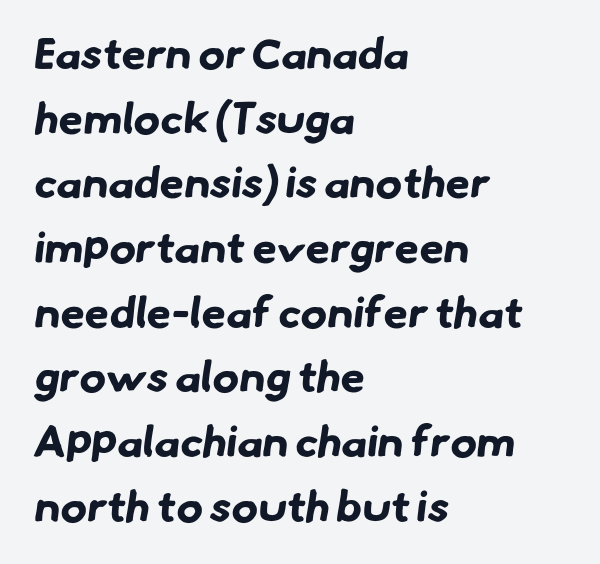
The image shows 44 px bold sans-serif type; set left-aligned, normal line spacing (1.47x), normal letter spacing, not underlined; low stroke contrast and a small x-height.
